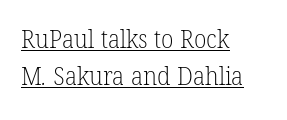
{"bold": "no", "underline": "yes", "align": "left", "line_spacing": "normal", "line_spacing_ratio": 1.49, "letter_spacing": "normal", "letter_spacing_em": 0.0, "glyph_px": 25}
